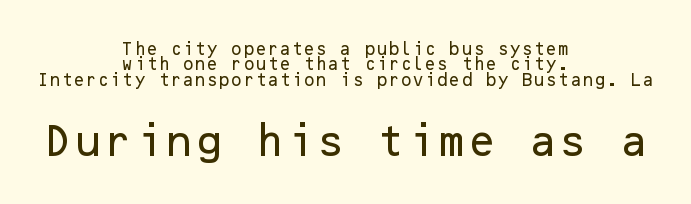
{"serif": "no", "italic": "no", "width": "normal", "stroke_contrast": "low", "x_height": "medium", "underline": "no", "align": "center", "line_spacing": "tight", "line_spacing_ratio": 1.09, "letter_spacing": "normal", "letter_spacing_em": 0.0, "larger_block": "second", "size_ratio": 2.5, "glyph_px": 35}
